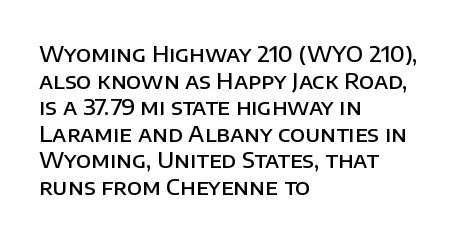
No word sits above an underline. The setting favours the left margin, as ordinary paragraphs usually do. This is the in-between weight designers call semibold or demi. This is the regular roman posture of the typeface. Observe the ordinary spacing: letters are neighbours, not strangers.
